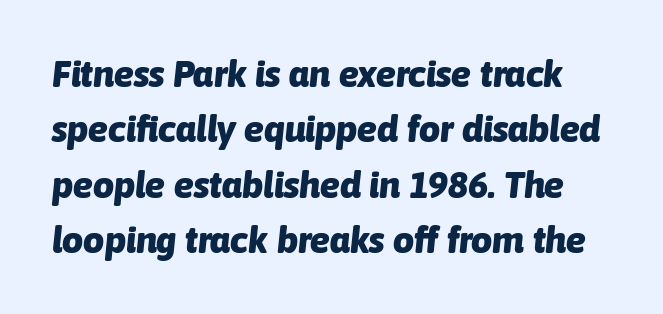
Heavy-handed strokes throughout: this text is bold. Normally led — the rows are evenly, conventionally spaced. The letters sit at their default tracking, neither squeezed nor spread. You could not count columns in this text — the font is proportionally spaced.
